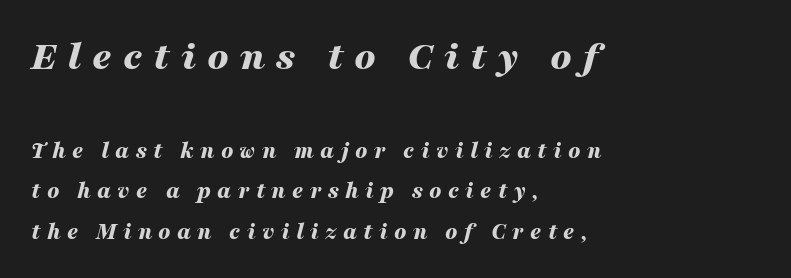
The font's italic variant was chosen for this text. Descenders hang freely into open space. The strokes are fattened all the way to bold. The type is letterspaced generously, with wide tracking.
